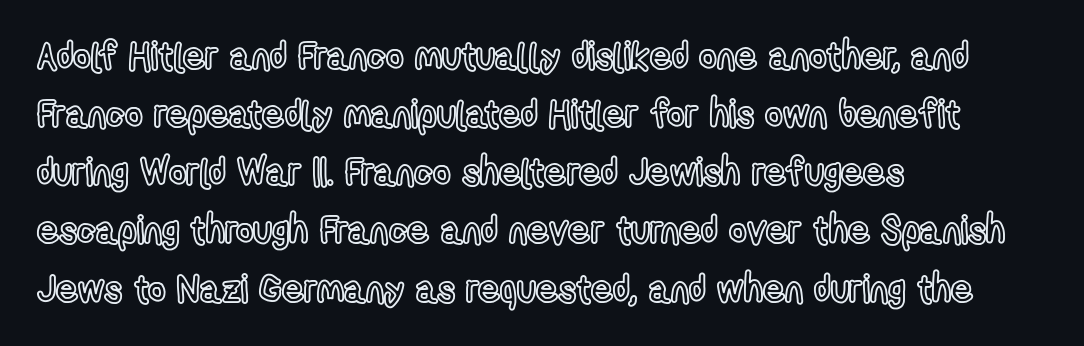
The image shows 38 px condensed type, upright; set left-aligned, normal line spacing (1.53x), normal letter spacing, not underlined; a medium x-height.
